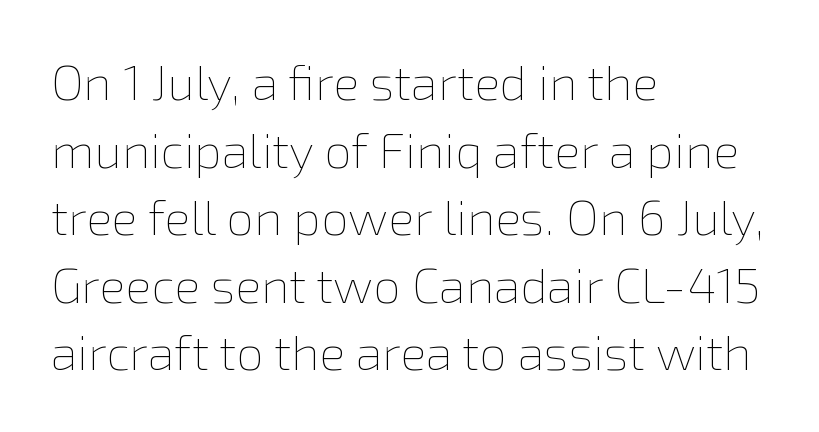
The image shows 49 px thin type, upright; set left-aligned, normal line spacing (1.38x), normal letter spacing, not underlined; low stroke contrast and a medium x-height.
